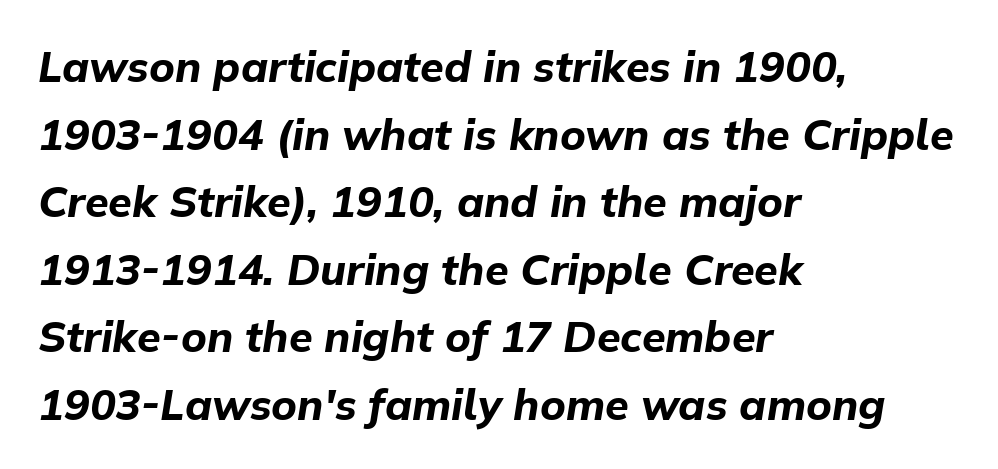
{"italic": "yes", "lean": "right", "slant_degrees": 9, "bold": "yes", "weight": "bold", "width": "normal", "stroke_contrast": "low", "x_height": "medium", "monospaced": "no", "underline": "no", "align": "left", "line_spacing": "normal", "line_spacing_ratio": 1.57, "letter_spacing": "normal", "letter_spacing_em": 0.0, "glyph_px": 43}
